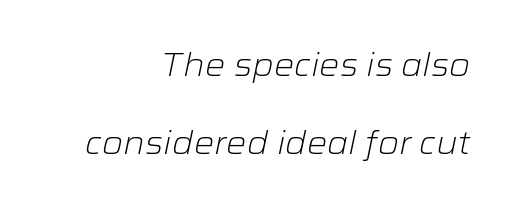
The image shows 32 px light, wide type, italic (leaning right); set right-aligned, loose line spacing (2.44x), normal letter spacing, not underlined; low stroke contrast and a medium x-height.
